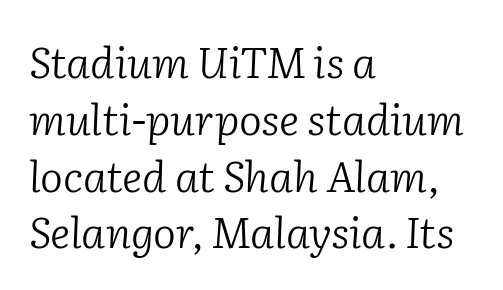
The image shows 43 px light serif type, italic (leaning right); set left-aligned, normal line spacing (1.32x), normal letter spacing, not underlined; low stroke contrast and a medium x-height.
